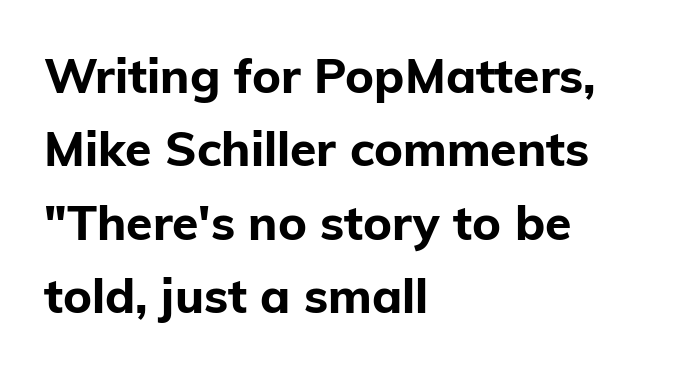
{"serif": "no", "italic": "no", "bold": "yes", "weight": "bold", "width": "normal", "stroke_contrast": "low", "x_height": "medium", "monospaced": "no", "underline": "no", "align": "left", "line_spacing": "normal", "line_spacing_ratio": 1.53, "letter_spacing": "normal", "letter_spacing_em": 0.0, "glyph_px": 48}
